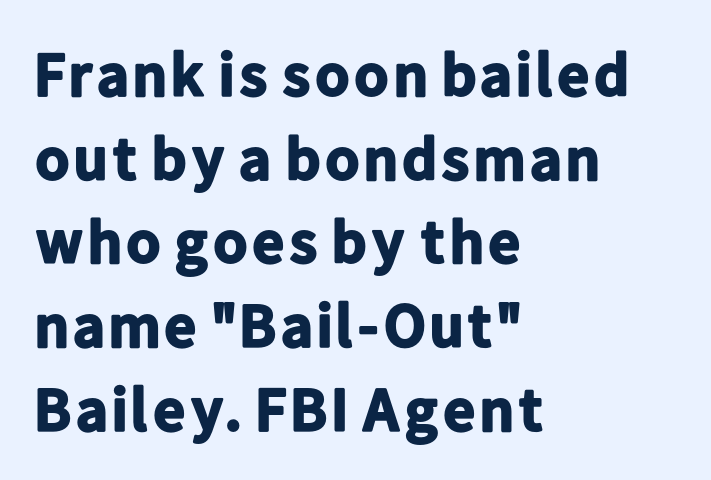
{"serif": "no", "italic": "no", "bold": "yes", "weight": "bold", "width": "normal", "stroke_contrast": "low", "x_height": "medium", "monospaced": "no", "underline": "no", "align": "left", "line_spacing": "normal", "line_spacing_ratio": 1.35, "letter_spacing": "normal", "letter_spacing_em": 0.0, "glyph_px": 62}
